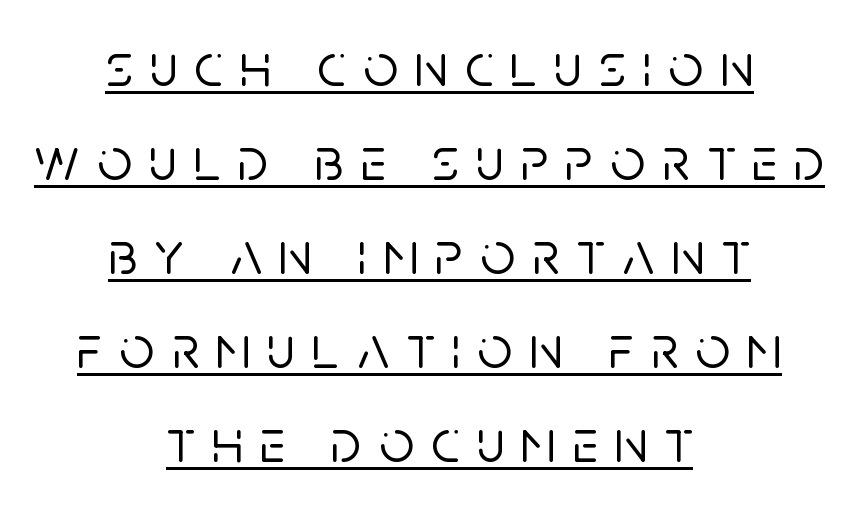
{"serif": "no", "italic": "no", "width": "normal", "stroke_contrast": "low", "x_height": "large", "monospaced": "no", "underline": "yes", "align": "center", "line_spacing": "normal", "line_spacing_ratio": 1.54, "letter_spacing": "wide", "letter_spacing_em": 0.28, "glyph_px": 61}
